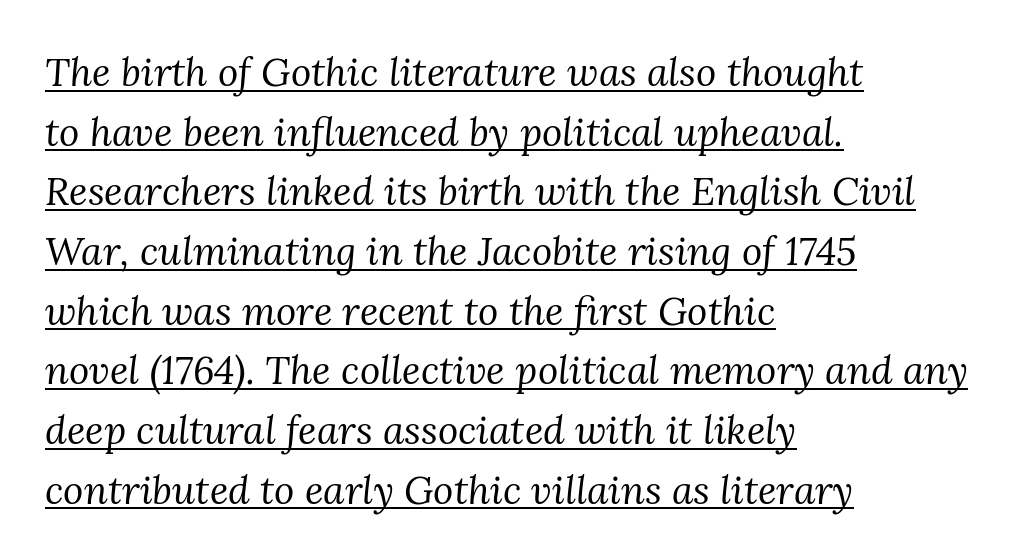
Q: Is the text bold? A: No.
Q: Is the text italic (slanted)? A: Yes, it leans right by about 3 degrees.
Q: Is the typeface a serif or a sans-serif typeface? A: Serif.
Q: Is the text underlined? A: Yes.
Q: How is the paragraph aligned? A: Left-aligned.
Q: Is the spacing between letters normal or unusually wide? A: Normal.
Q: Is the spacing between lines tight, normal or loose? A: Normal.
Q: Width (condensed, normal, or wide)? A: Normal.
Q: Stroke contrast? A: Medium.
Q: x-height? A: Medium.
Q: Monospaced? A: No.
